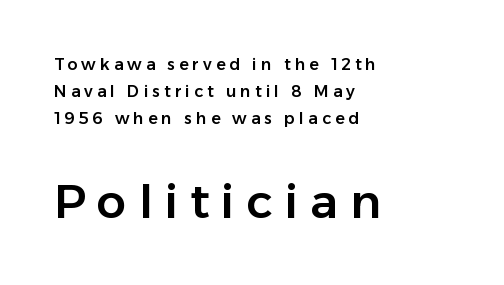
Q: Is the text italic (slanted)? A: No, it is upright.
Q: Is the typeface a serif or a sans-serif typeface? A: Sans-serif.
Q: Is the text underlined? A: No.
Q: How is the paragraph aligned? A: Left-aligned.
Q: Is the spacing between letters normal or unusually wide? A: Unusually wide.
Q: Is the spacing between lines tight, normal or loose? A: Normal.
Q: Which block of text is set in a larger size, the first (top) or the second (bottom)? A: The second (bottom) one.
Q: Width (condensed, normal, or wide)? A: Normal.
Q: Stroke contrast? A: Low.
Q: x-height? A: Medium.
Q: Monospaced? A: No.
